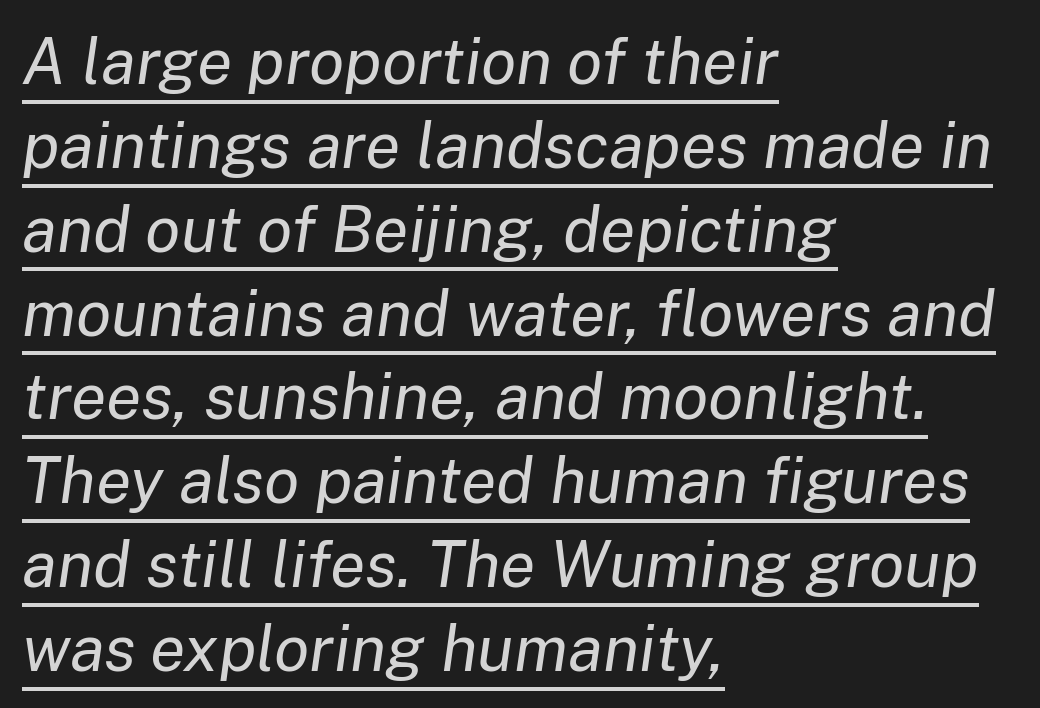
A typesetter would call this leading conventional body-copy spacing. The glyphs are accompanied by a horizontal stroke just below them. Inter-character spacing is left at the font's built-in metrics. No heavy texture on the line: the type isn't bold. The passage shown is typed in a proportional face where columns would drift.
